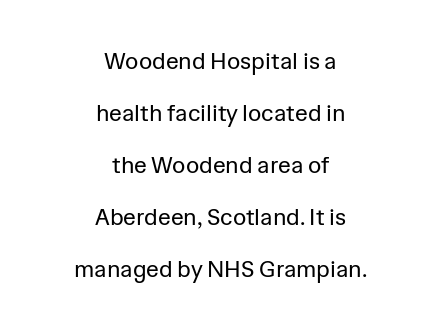
Q: Is the text bold? A: No.
Q: Is the text italic (slanted)? A: No, it is upright.
Q: Is the text underlined? A: No.
Q: How is the paragraph aligned? A: Centered.
Q: Is the spacing between letters normal or unusually wide? A: Normal.
Q: Is the spacing between lines tight, normal or loose? A: Loose.
